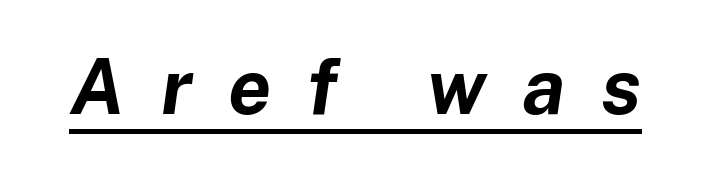
Q: Is the text bold? A: Yes.
Q: Is the text italic (slanted)? A: Yes, it leans right by about 8 degrees.
Q: Is the text underlined? A: Yes.
Q: Is the spacing between letters normal or unusually wide? A: Unusually wide.
Q: Width (condensed, normal, or wide)? A: Normal.
Q: Stroke contrast? A: Low.
Q: x-height? A: Medium.
Q: Monospaced? A: No.
